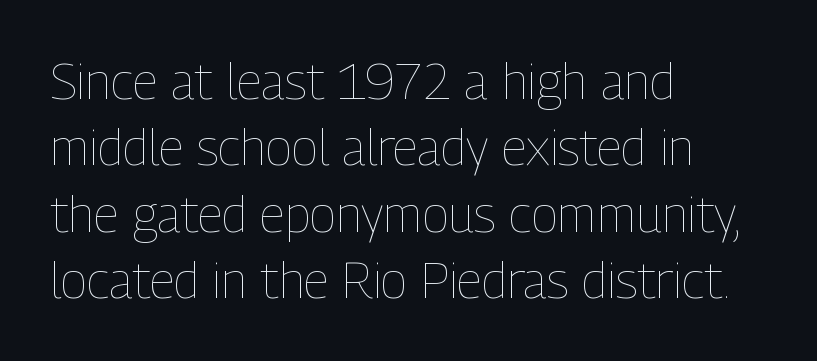
The image shows 50 px thin, condensed type, upright; set left-aligned, normal line spacing (1.33x), normal letter spacing, not underlined; low stroke contrast and a medium x-height.
